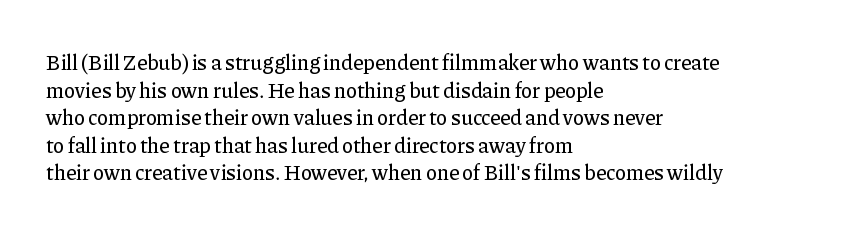
Q: Is the text italic (slanted)? A: No, it is upright.
Q: Is the text underlined? A: No.
Q: How is the paragraph aligned? A: Left-aligned.
Q: Is the spacing between letters normal or unusually wide? A: Normal.
Q: Is the spacing between lines tight, normal or loose? A: Normal.
